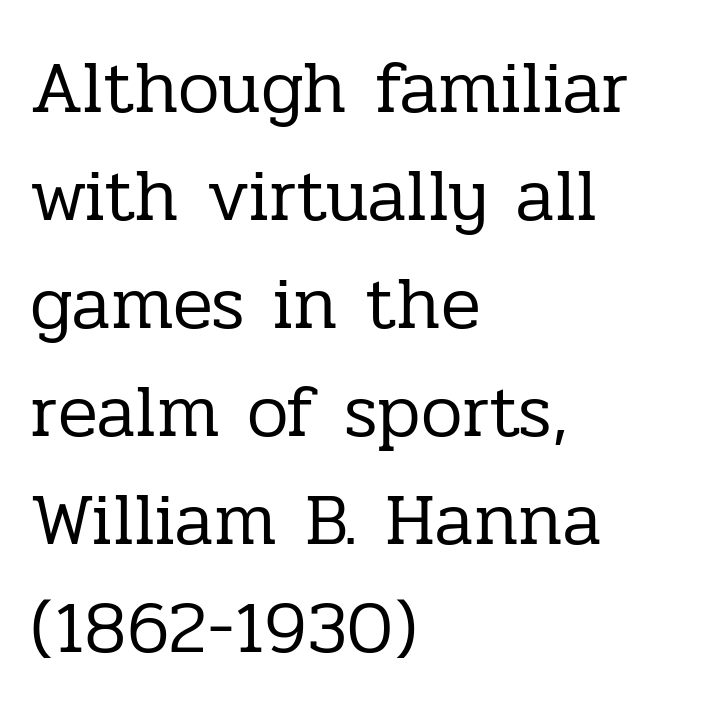
The image shows 74 px regular-weight serif type, upright; set left-aligned, normal line spacing (1.46x), normal letter spacing, not underlined; low stroke contrast and a medium x-height.
